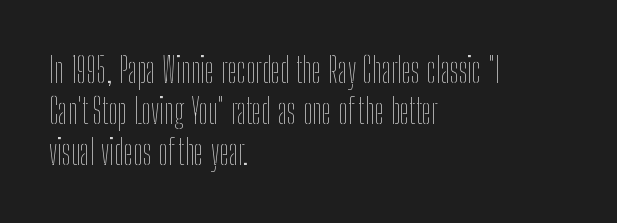
{"italic": "no", "bold": "no", "weight": "thin", "width": "condensed", "stroke_contrast": "low", "x_height": "medium", "monospaced": "no", "underline": "no", "align": "left", "line_spacing_ratio": 1.21, "letter_spacing": "normal", "letter_spacing_em": 0.0, "glyph_px": 34}
